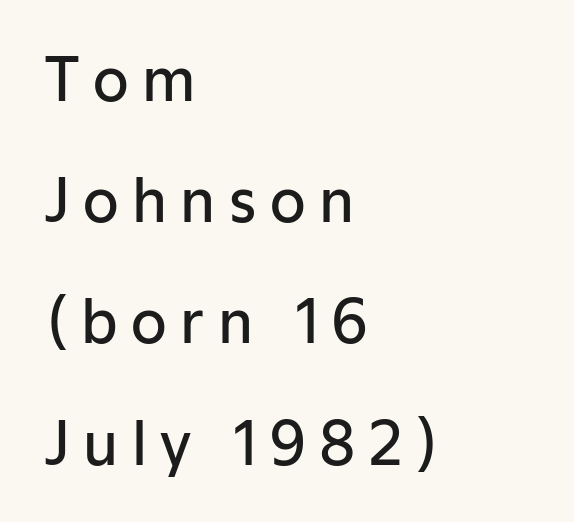
The image shows 58 px semibold sans-serif type, upright; set left-aligned, loose line spacing (2.09x), unusually wide letter spacing (+0.23 em), not underlined; low stroke contrast and a medium x-height.
